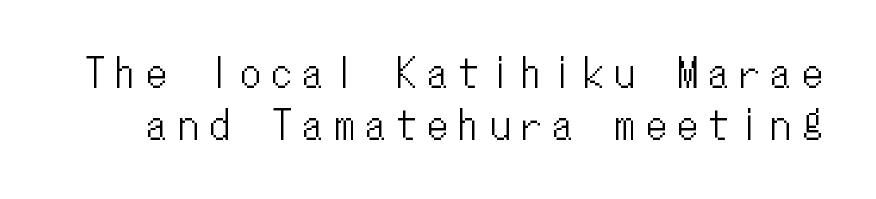
The image shows 39 px condensed type, upright, monospaced; set normal line spacing (1.34x), unusually wide letter spacing (+0.3 em), not underlined; low stroke contrast and a medium x-height.
